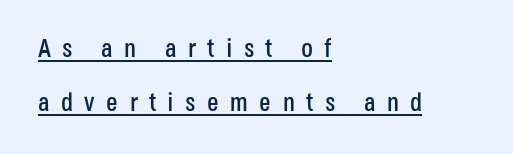
The lettering is marked with a stroke running underneath it. Horizontally, the lines are justified to the leading edge only. Line spacing here is loose. The type is letterspaced generously, with wide tracking.
